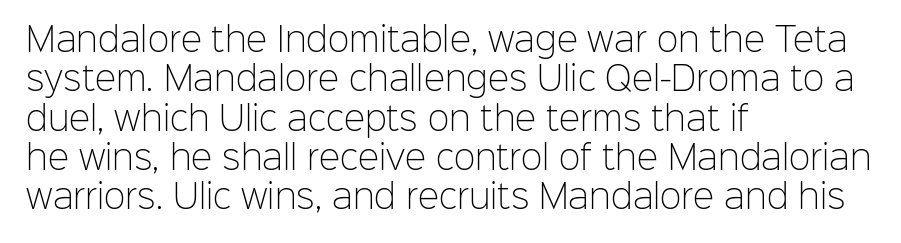
This is sans-serif lettering, the kind often seen on screens and signage. A typesetter would call this proportional, since set widths differ per character. If you drew a ruler down the left edge, every line would touch it. Unmarked baselines from the first word to the last.
